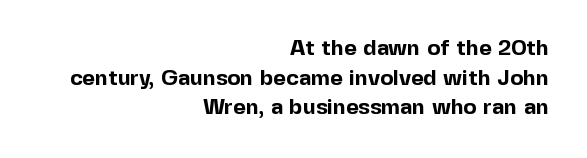
The image shows 22 px bold type, upright; set right-aligned, normal line spacing (1.35x), normal letter spacing, not underlined.
